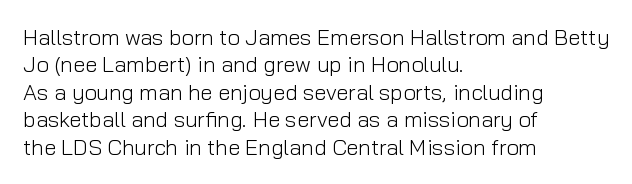
Q: Is the text bold? A: No.
Q: Is the text italic (slanted)? A: No, it is upright.
Q: Is the text underlined? A: No.
Q: How is the paragraph aligned? A: Left-aligned.
Q: Is the spacing between letters normal or unusually wide? A: Normal.
Q: Is the spacing between lines tight, normal or loose? A: Normal.
